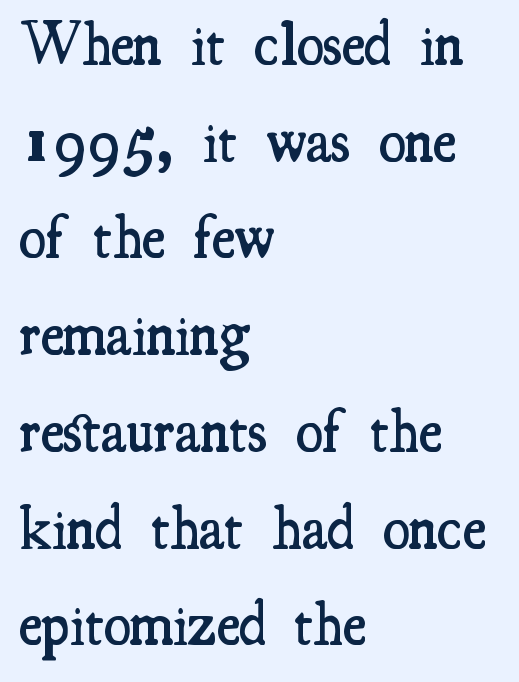
{"serif": "yes", "italic": "no", "bold": "semi", "weight": "semibold", "width": "condensed", "stroke_contrast": "medium", "x_height": "small", "monospaced": "no", "underline": "no", "align": "left", "line_spacing": "normal", "line_spacing_ratio": 1.56, "letter_spacing": "normal", "letter_spacing_em": 0.0, "glyph_px": 62}
